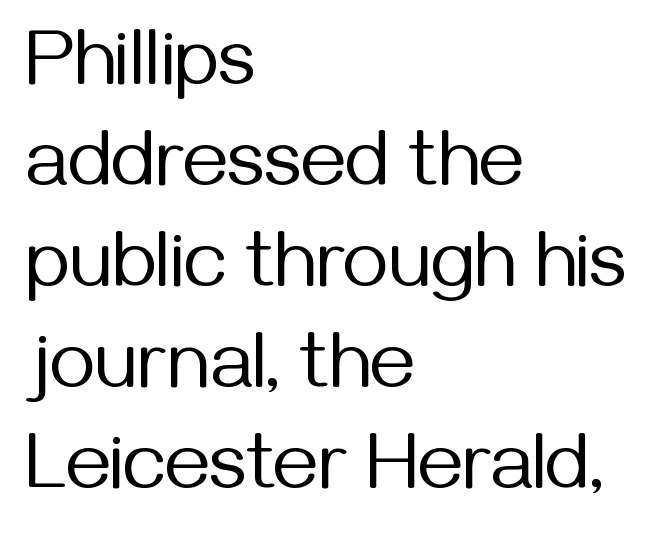
{"serif": "no", "italic": "no", "bold": "no", "weight": "regular", "width": "normal", "stroke_contrast": "medium", "x_height": "medium", "monospaced": "no", "underline": "no", "align": "left", "line_spacing": "normal", "line_spacing_ratio": 1.28, "letter_spacing": "normal", "letter_spacing_em": 0.0, "glyph_px": 79}
